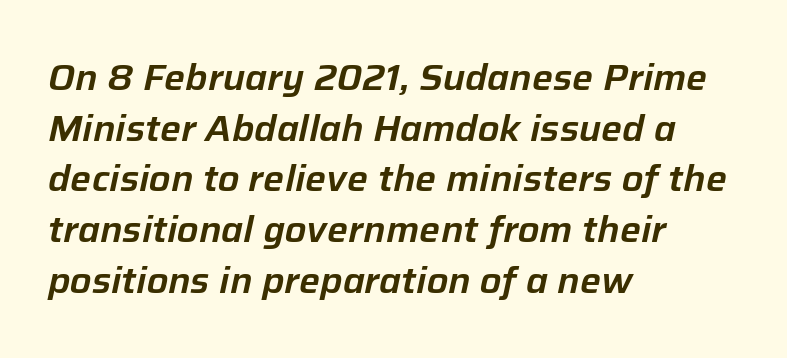
The image shows 37 px text type, italic (leaning right); set left-aligned, normal line spacing (1.37x), normal letter spacing, not underlined; low stroke contrast and a medium x-height.
